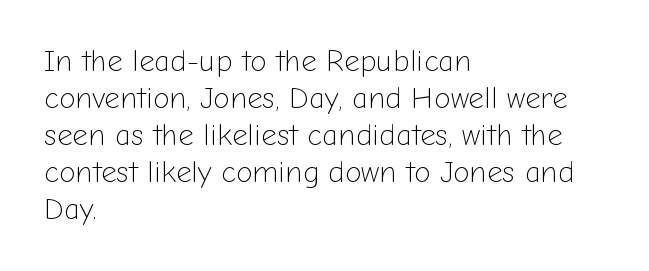
The image shows 30 px light sans-serif type, upright; set left-aligned, line spacing 1.23x, normal letter spacing, not underlined; low stroke contrast and a medium x-height.
